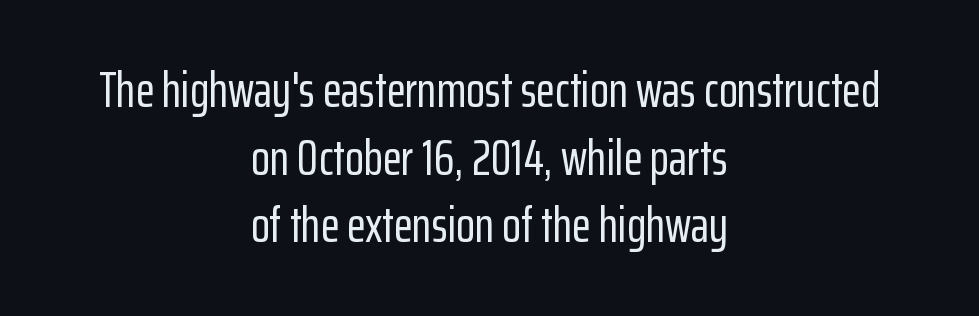
{"serif": "no", "italic": "no", "width": "condensed", "stroke_contrast": "low", "x_height": "medium", "monospaced": "no", "underline": "no", "align": "center", "line_spacing": "normal", "line_spacing_ratio": 1.38, "letter_spacing": "normal", "letter_spacing_em": 0.0, "glyph_px": 49}
